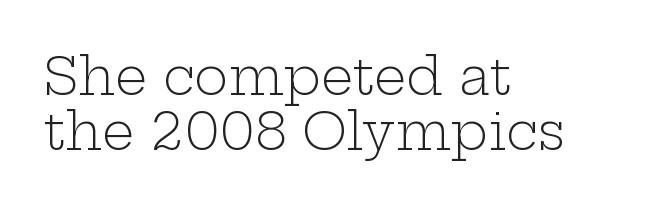
Standard letterfit; no display-style spreading of the glyphs. No chunkiness to these letters — they're not bold. Is there any slant? The stems are plumb. These lines stack with their left ends in a neat column. Any mark beneath the type? The region is blank. The line-height multiplier appears low, near solid setting.
